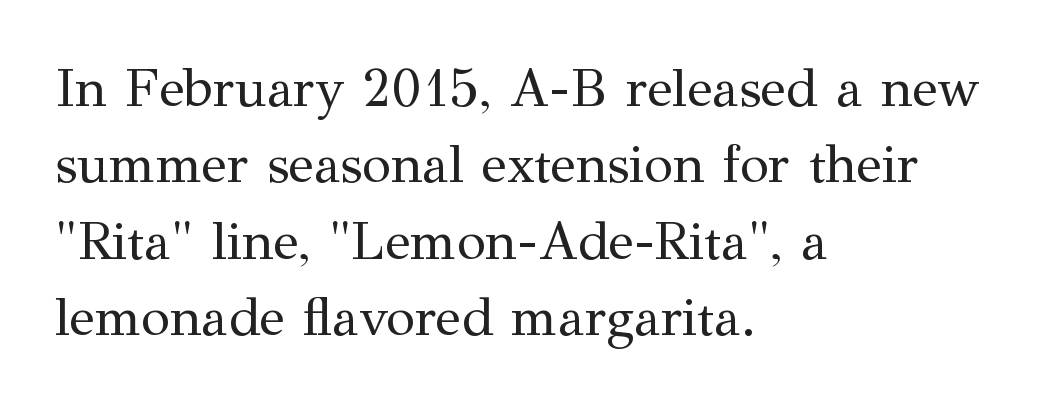
Nope, not italic — everything's standing straight. The letters carry serifs — small finishing strokes at the ends of their stems. Caption: standard tracking, unaltered. A quiet, ordinary-to-light weight characterises the typeface.
